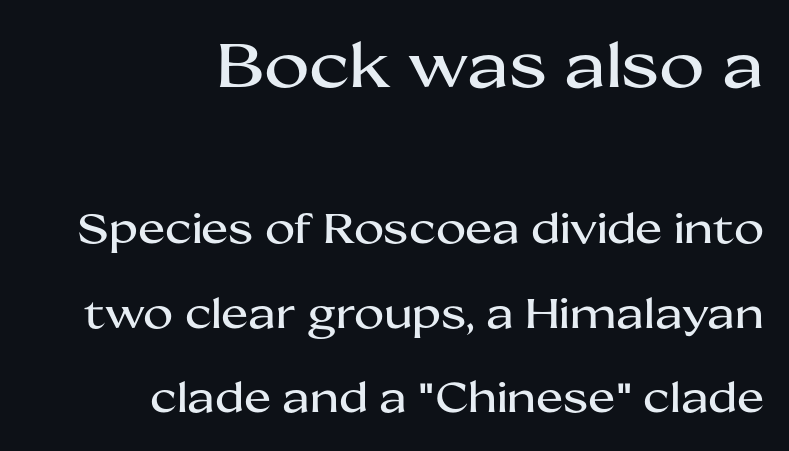
{"italic": "no", "width": "wide", "stroke_contrast": "medium", "x_height": "medium", "monospaced": "no", "underline": "no", "align": "right", "line_spacing": "loose", "line_spacing_ratio": 2.06, "letter_spacing": "normal", "letter_spacing_em": 0.0, "larger_block": "first", "size_ratio": 1.51, "glyph_px": 62}
